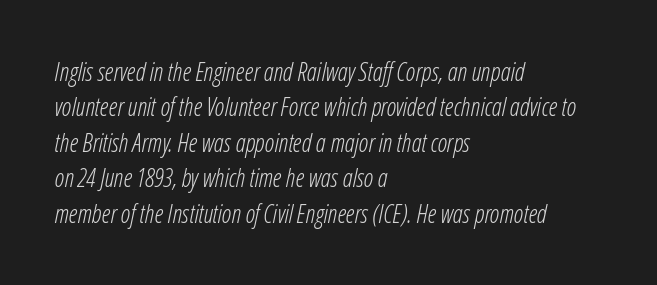
The image shows 25 px text type, italic (leaning right); set left-aligned, normal line spacing (1.42x), normal letter spacing, not underlined.
